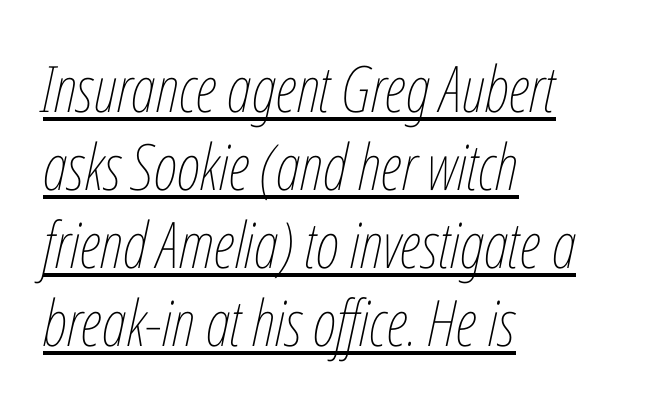
The image shows 64 px thin, condensed type, italic (leaning right); set left-aligned, line spacing 1.22x, normal letter spacing, underlined; low stroke contrast and a medium x-height.
